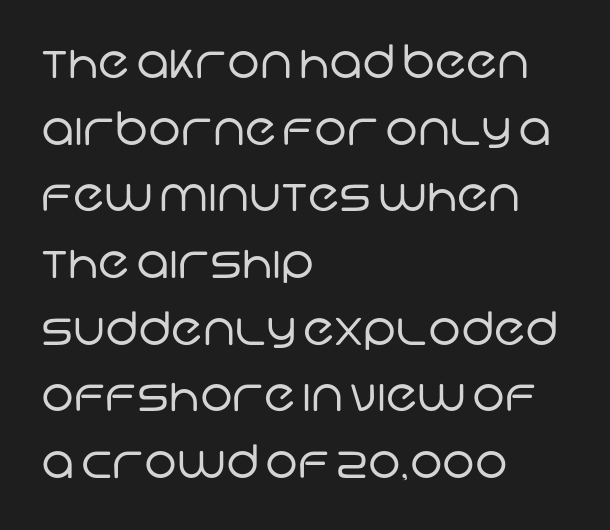
Does the copy run flush right? No — it runs flush left. The foot of each line stays bare and open. Normally led — the rows are evenly, conventionally spaced. A light-to-regular cut is what we see here. The horizontal fit of the characters is conventional and even. The font family rendered here belongs to the sans-serif group.
